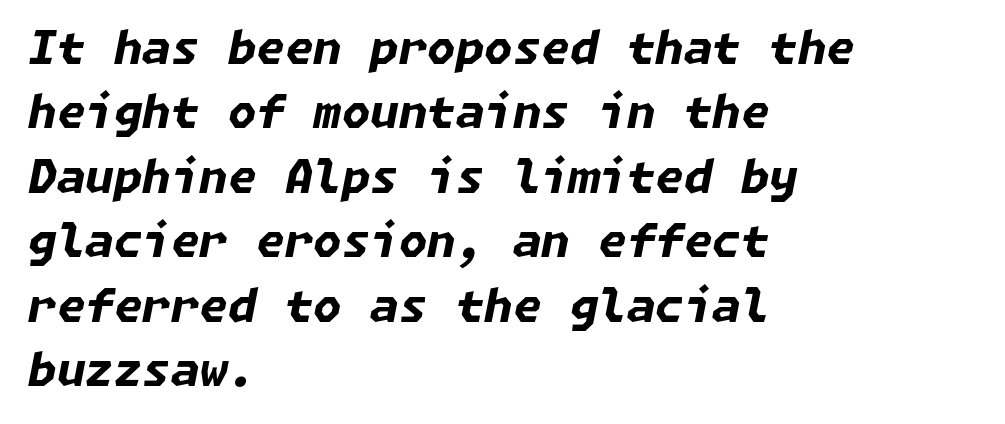
The image shows 46 px bold type, italic (leaning right); set left-aligned, normal line spacing (1.4x), normal letter spacing, not underlined; low stroke contrast and a medium x-height.
